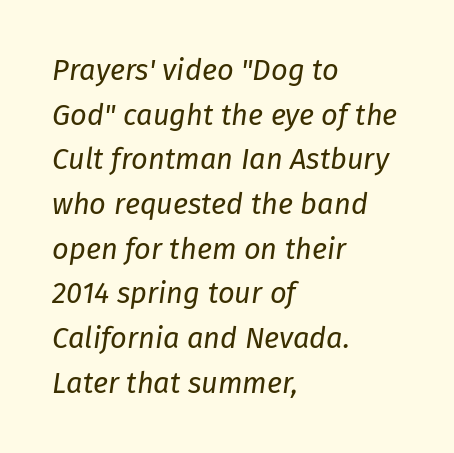
Q: Is the text bold? A: No.
Q: Is the text italic (slanted)? A: Yes, it leans right by about 8 degrees.
Q: Is the text underlined? A: No.
Q: How is the paragraph aligned? A: Left-aligned.
Q: Is the spacing between letters normal or unusually wide? A: Normal.
Q: Is the spacing between lines tight, normal or loose? A: Normal.
Q: Width (condensed, normal, or wide)? A: Normal.
Q: Stroke contrast? A: Low.
Q: x-height? A: Medium.
Q: Monospaced? A: No.
